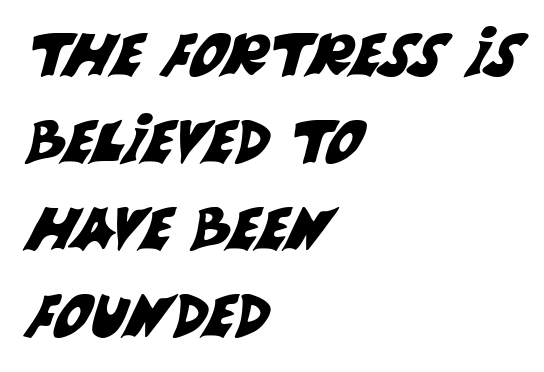
Q: Is the typeface a serif or a sans-serif typeface? A: Sans-serif.
Q: Is the text underlined? A: No.
Q: How is the paragraph aligned? A: Left-aligned.
Q: Is the spacing between letters normal or unusually wide? A: Normal.
Q: Is the spacing between lines tight, normal or loose? A: Normal.
Q: Width (condensed, normal, or wide)? A: Normal.
Q: Stroke contrast? A: Medium.
Q: x-height? A: Large.
Q: Monospaced? A: No.
